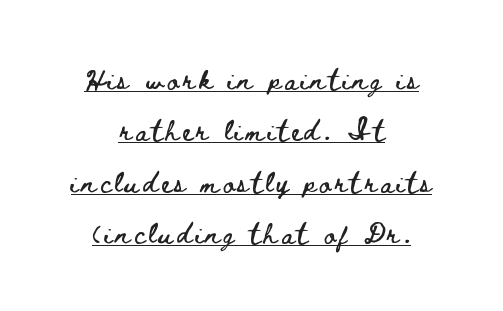
{"underline": "yes", "align": "center", "line_spacing": "loose", "line_spacing_ratio": 2.45, "glyph_px": 21}
